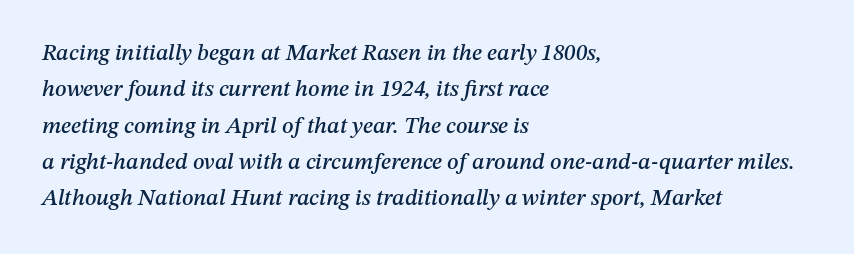
Underline: absent. One glance says typical: line gaps are just what's usual. Horizontal alignment here is leftward, the default for most running prose. You can tell it's italic because the verticals aren't actually vertical. Tracking here is standard; glyphs follow each other at the usual distance.
